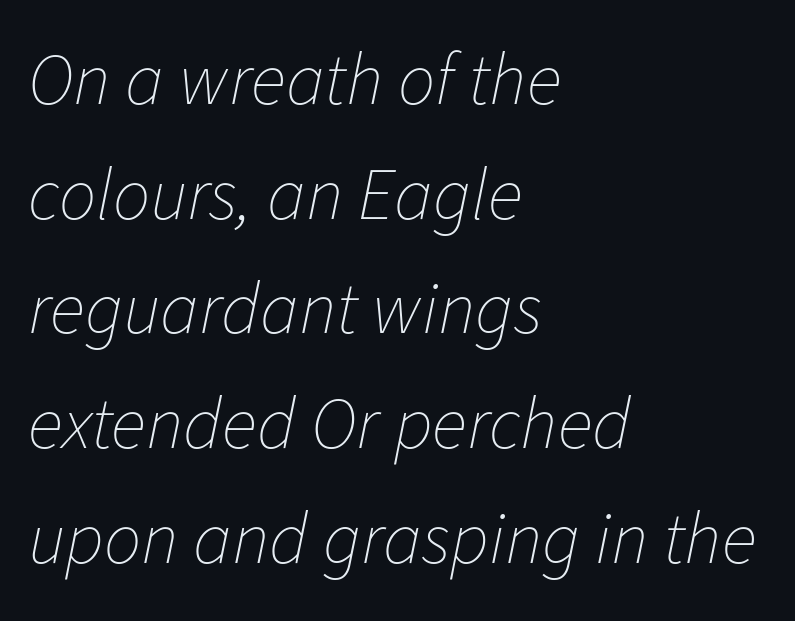
Q: Is the text bold? A: No.
Q: Is the text italic (slanted)? A: Yes, it leans right by about 11 degrees.
Q: Is the text underlined? A: No.
Q: How is the paragraph aligned? A: Left-aligned.
Q: Is the spacing between letters normal or unusually wide? A: Normal.
Q: Is the spacing between lines tight, normal or loose? A: Normal.
Q: Width (condensed, normal, or wide)? A: Normal.
Q: Stroke contrast? A: Low.
Q: x-height? A: Medium.
Q: Monospaced? A: No.
